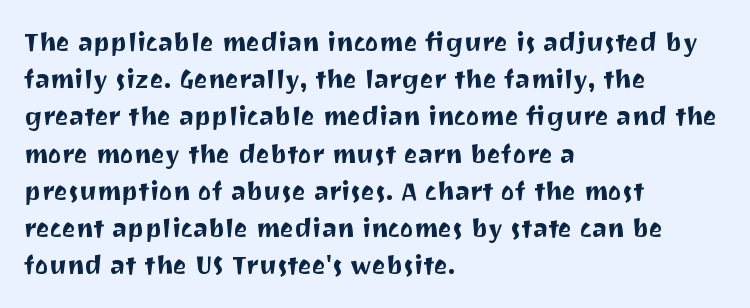
{"italic": "no", "underline": "no", "align": "left", "line_spacing": "normal", "line_spacing_ratio": 1.43, "letter_spacing": "normal", "letter_spacing_em": 0.0, "glyph_px": 26}
